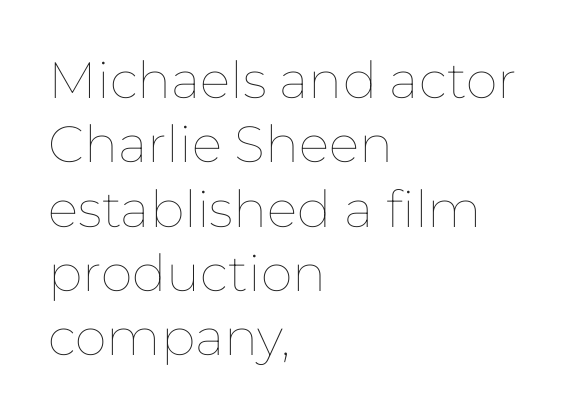
The image shows 51 px thin type, upright; set left-aligned, normal line spacing (1.26x), normal letter spacing, not underlined; low stroke contrast and a medium x-height.
